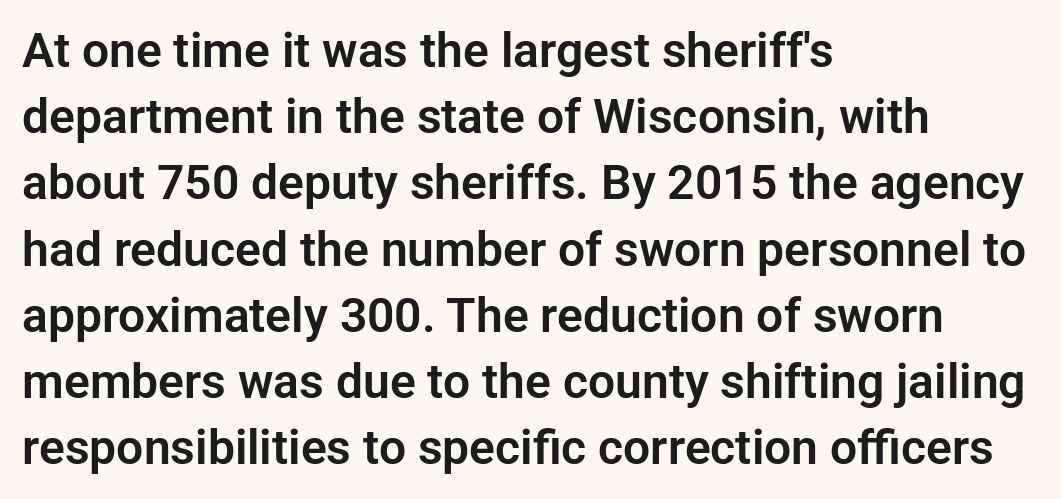
{"serif": "no", "italic": "no", "width": "normal", "stroke_contrast": "low", "x_height": "medium", "monospaced": "no", "underline": "no", "align": "left", "line_spacing": "normal", "line_spacing_ratio": 1.38, "letter_spacing": "normal", "letter_spacing_em": 0.0, "glyph_px": 48}
